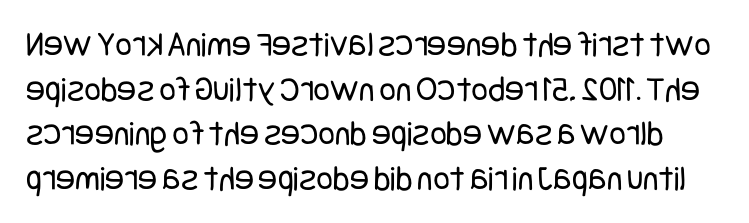
Q: Is the text bold? A: No.
Q: Is the text italic (slanted)? A: No, it is upright.
Q: Is the typeface a serif or a sans-serif typeface? A: Sans-serif.
Q: Is the text underlined? A: No.
Q: Is the spacing between letters normal or unusually wide? A: Normal.
Q: Width (condensed, normal, or wide)? A: Condensed.
Q: Stroke contrast? A: Low.
Q: x-height? A: Large.
